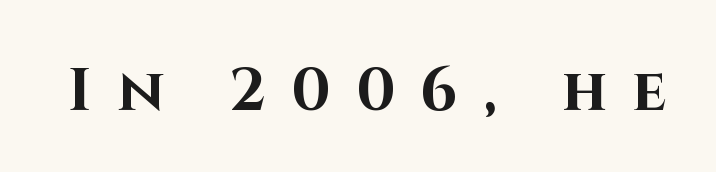
The image shows 60 px bold sans-serif type, upright; set unusually wide letter spacing (+0.42 em), not underlined; high stroke contrast and a large x-height.
